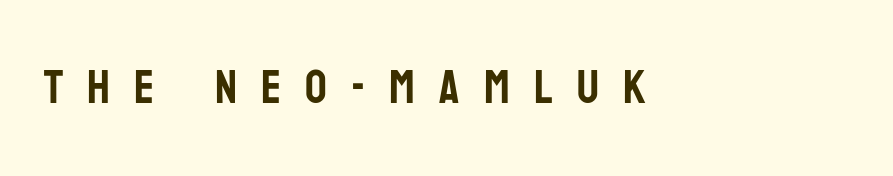
{"serif": "no", "italic": "no", "width": "condensed", "stroke_contrast": "low", "x_height": "large", "monospaced": "no", "underline": "no", "align": "left", "letter_spacing": "wide", "letter_spacing_em": 0.5, "glyph_px": 48}
